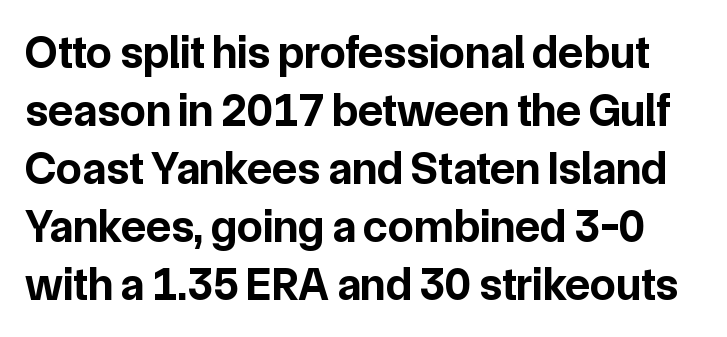
In terms of letterspacing, this is plain default setting. Is this a fixed-width face? No — the glyphs have proportional, varying widths. Bare-footed words on every line. The strokes are fattened all the way to bold. The rows are spaced the way most documents space them. The passage shown is typeset with a sans-serif family.
